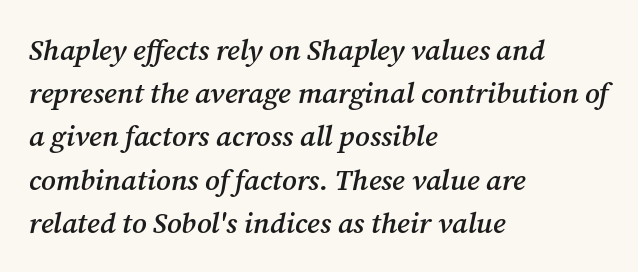
The image shows 29 px semibold serif type, italic (leaning right); set left-aligned, normal line spacing (1.49x), normal letter spacing, not underlined; medium stroke contrast and a medium x-height.
